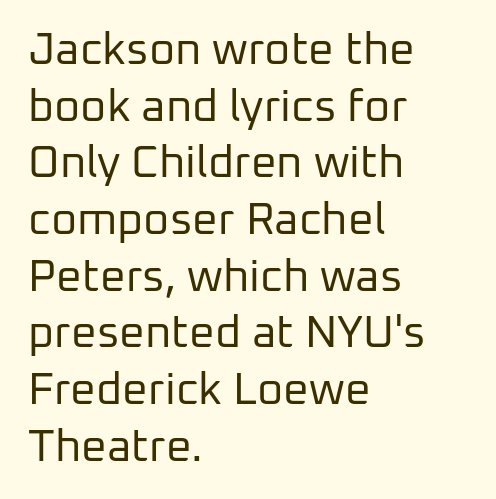
The image shows 45 px regular-weight sans-serif type, upright; set left-aligned, normal line spacing (1.26x), normal letter spacing, not underlined; low stroke contrast and a medium x-height.
